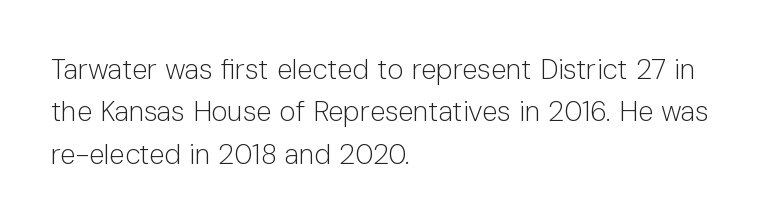
{"serif": "no", "italic": "no", "bold": "no", "weight": "light", "width": "normal", "stroke_contrast": "low", "x_height": "medium", "monospaced": "no", "underline": "no", "align": "left", "line_spacing": "normal", "line_spacing_ratio": 1.51, "letter_spacing": "normal", "letter_spacing_em": 0.0, "glyph_px": 28}
